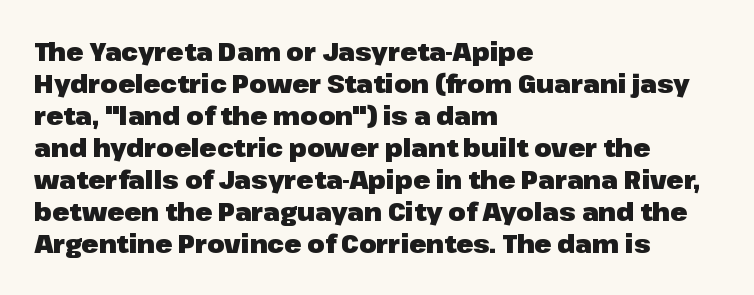
{"italic": "no", "bold": "yes", "underline": "no", "align": "left", "line_spacing": "normal", "line_spacing_ratio": 1.28, "letter_spacing": "normal", "letter_spacing_em": 0.0, "glyph_px": 25}
